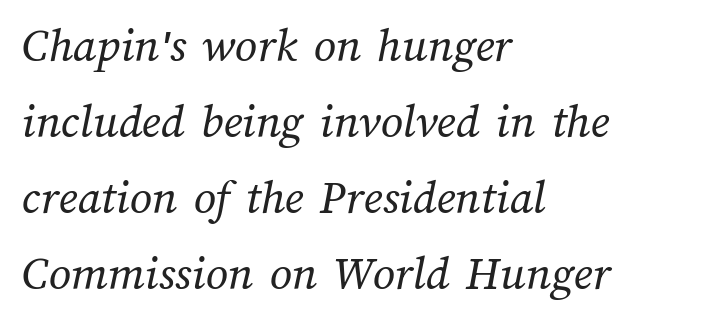
Q: Is the text bold? A: No.
Q: Is the text underlined? A: No.
Q: How is the paragraph aligned? A: Left-aligned.
Q: Is the spacing between letters normal or unusually wide? A: Normal.
Q: Is the spacing between lines tight, normal or loose? A: Normal.
Q: Width (condensed, normal, or wide)? A: Normal.
Q: Stroke contrast? A: Medium.
Q: x-height? A: Medium.
Q: Monospaced? A: No.
